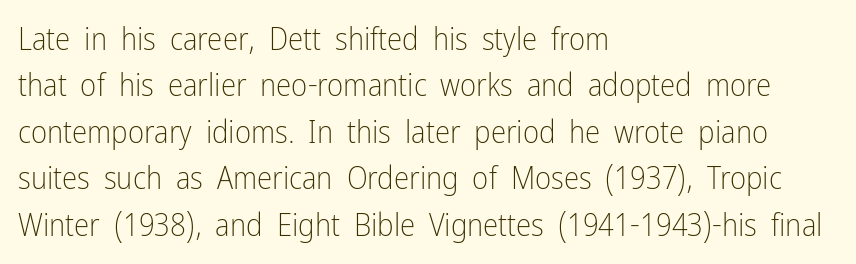
Q: Is the text bold? A: No.
Q: Is the text italic (slanted)? A: No, it is upright.
Q: Is the typeface a serif or a sans-serif typeface? A: Sans-serif.
Q: Is the text underlined? A: No.
Q: How is the paragraph aligned? A: Left-aligned.
Q: Is the spacing between letters normal or unusually wide? A: Normal.
Q: Is the spacing between lines tight, normal or loose? A: Normal.
Q: Width (condensed, normal, or wide)? A: Condensed.
Q: Stroke contrast? A: Low.
Q: x-height? A: Medium.
Q: Monospaced? A: No.
